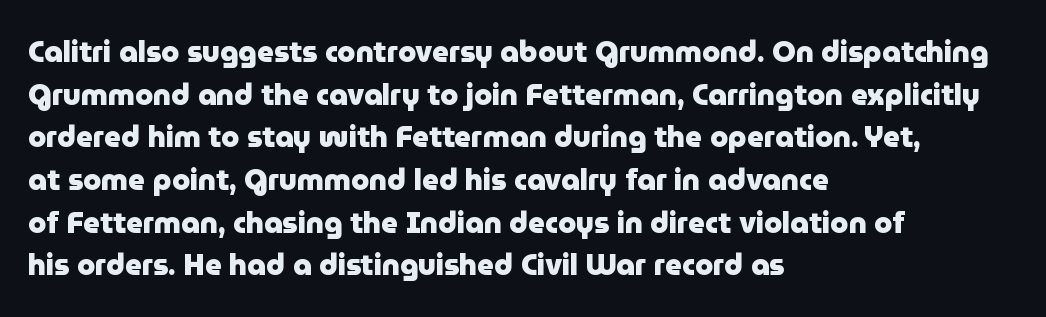
Q: Is the text bold? A: Yes.
Q: Is the text italic (slanted)? A: No, it is upright.
Q: Is the typeface a serif or a sans-serif typeface? A: Sans-serif.
Q: Is the text underlined? A: No.
Q: How is the paragraph aligned? A: Left-aligned.
Q: Is the spacing between letters normal or unusually wide? A: Normal.
Q: Is the spacing between lines tight, normal or loose? A: Normal.
Q: Width (condensed, normal, or wide)? A: Normal.
Q: Stroke contrast? A: Low.
Q: x-height? A: Medium.
Q: Monospaced? A: No.
